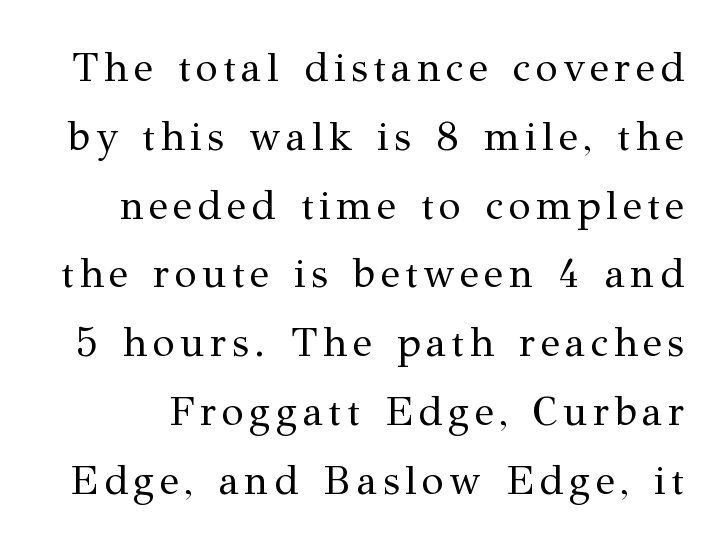
Q: Is the text bold? A: No.
Q: Is the text italic (slanted)? A: No, it is upright.
Q: Is the typeface a serif or a sans-serif typeface? A: Serif.
Q: Is the text underlined? A: No.
Q: Width (condensed, normal, or wide)? A: Normal.
Q: Stroke contrast? A: Medium.
Q: x-height? A: Medium.
Q: Monospaced? A: No.
